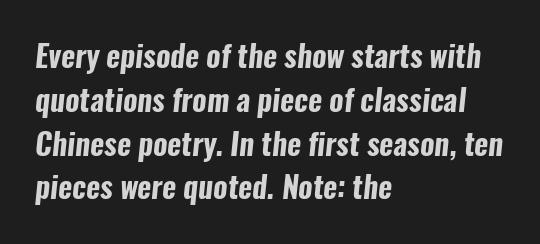
The sample has been set heavy, in full bold. Descender tails drop into unmarked territory. This rendering uses left alignment, leaving the right contour irregular. This sample uses a sans-serif face.
